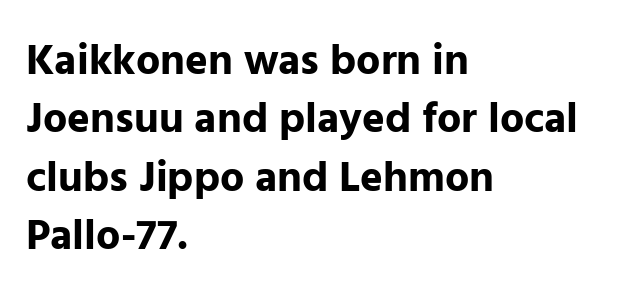
Type without underlining. The compositor pushed each line to the left boundary. Character widths vary here, with narrow letters taking less room than wide ones. A typesetter would mark this as roman, not italic. The passage shown stacks its lines at a standard gap. These lines are composed in type without serifs.
